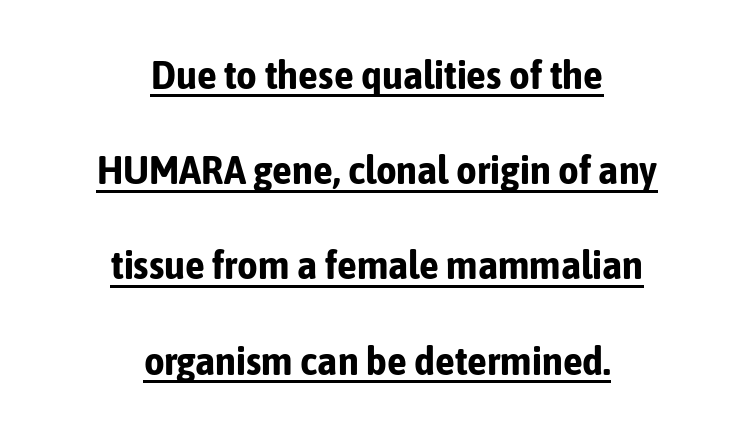
The image shows 40 px bold, condensed sans-serif type, upright; set centered, loose line spacing (2.38x), normal letter spacing, underlined; low stroke contrast and a medium x-height.
